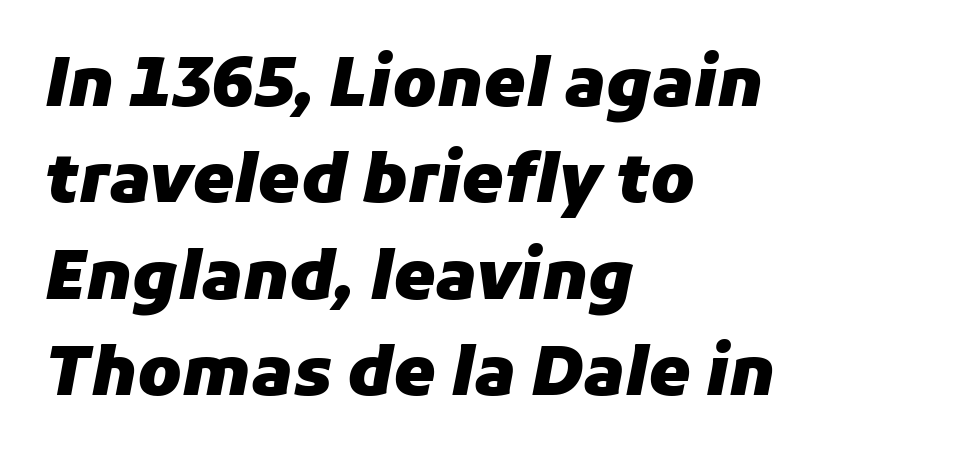
If you drew a ruler down the left edge, every line would touch it. Check the space under the baseline: it is left empty. Compared with an ordinary text face, these strokes are far heavier — a full bold. Looking at the ascenders, they clearly lean.
